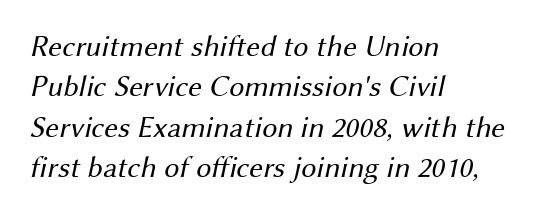
Letter spacing: default. Caption: face not bold, strokes unweighted. Which margin do the lines hug? The left one — the right edge is uneven. This block has exactly the height ordinary leading produces.
